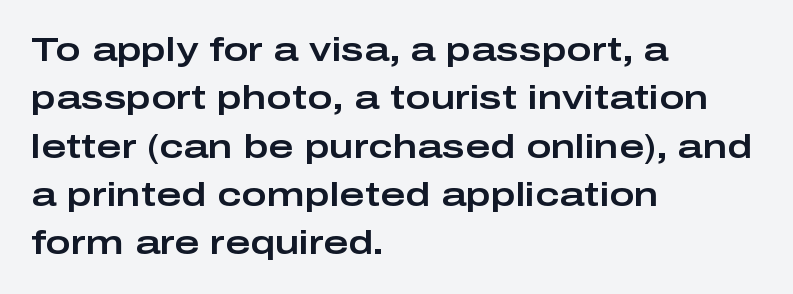
{"serif": "no", "italic": "no", "width": "wide", "stroke_contrast": "low", "x_height": "medium", "monospaced": "no", "underline": "no", "align": "left", "line_spacing": "normal", "line_spacing_ratio": 1.42, "letter_spacing": "normal", "letter_spacing_em": 0.0, "glyph_px": 34}
